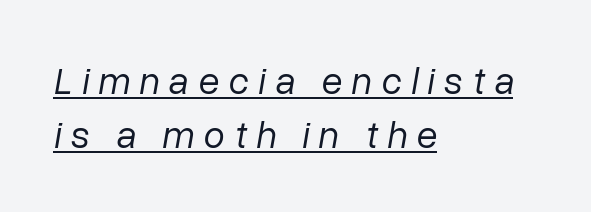
{"italic": "yes", "lean": "right", "slant_degrees": 10, "bold": "no", "weight": "regular", "width": "normal", "stroke_contrast": "low", "x_height": "medium", "monospaced": "no", "underline": "yes", "align": "left", "line_spacing": "normal", "line_spacing_ratio": 1.42, "letter_spacing": "wide", "letter_spacing_em": 0.25, "glyph_px": 38}
